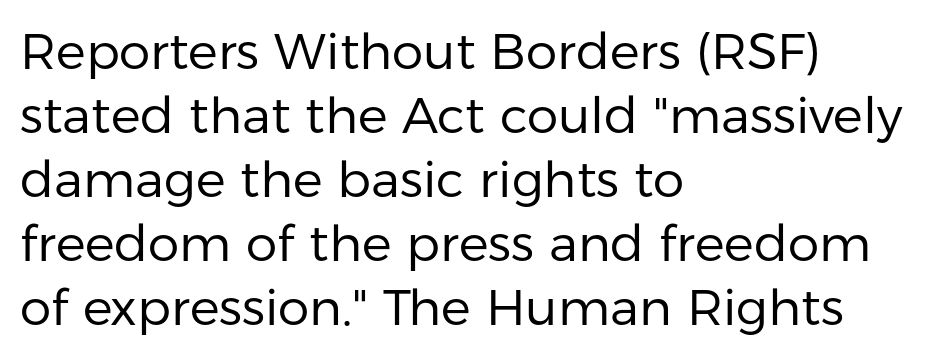
The image shows 50 px regular-weight sans-serif type, upright; set left-aligned, normal line spacing (1.28x), normal letter spacing, not underlined; low stroke contrast and a medium x-height.
